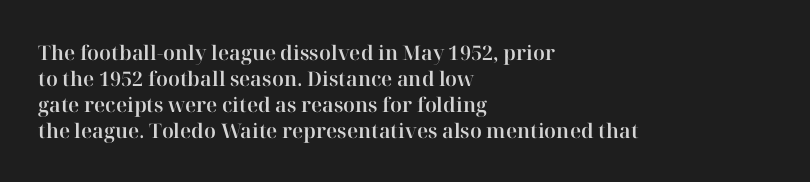
The letterforms sit shoulder to shoulder at normal distance. The lines in this sample share a left origin and differ only in where they stop. Lines of text with bare space underneath. This sample keeps an unexceptional amount of space between lines. Upright lettering throughout.
